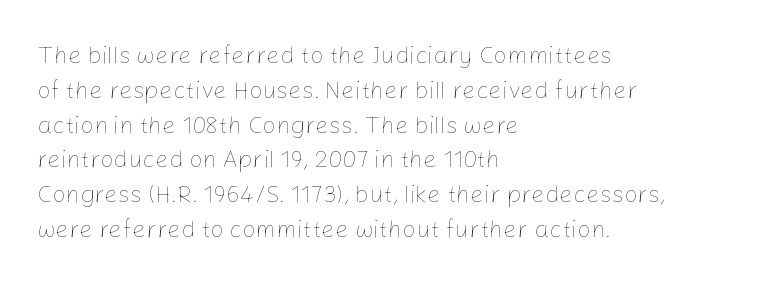
Summary of weight: not heavy and not bold. The passage shown stacks its lines at a standard gap. Upright lettering throughout. Tracking value appears to be zero — textbook default spacing.
